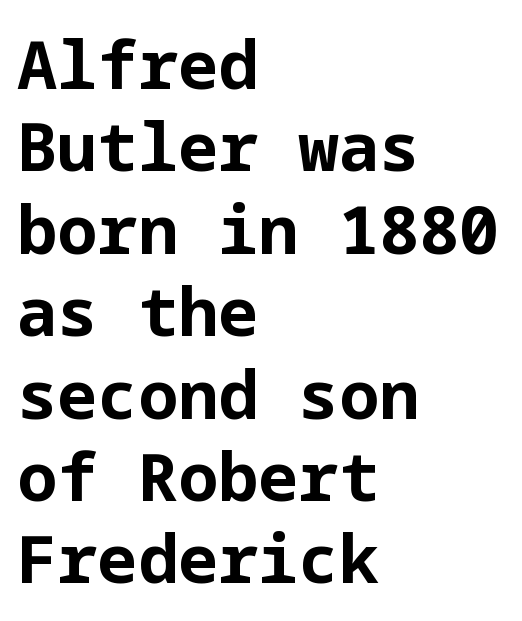
The image shows 67 px bold sans-serif type, upright; set left-aligned, line spacing 1.23x, normal letter spacing, not underlined; low stroke contrast and a medium x-height.
